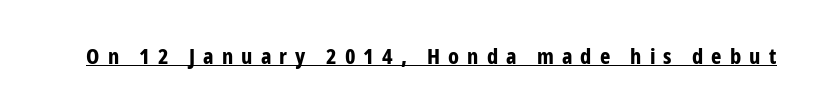
Q: Is the text bold? A: Yes.
Q: Is the text italic (slanted)? A: No, it is upright.
Q: Is the text underlined? A: Yes.
Q: Is the spacing between letters normal or unusually wide? A: Unusually wide.
